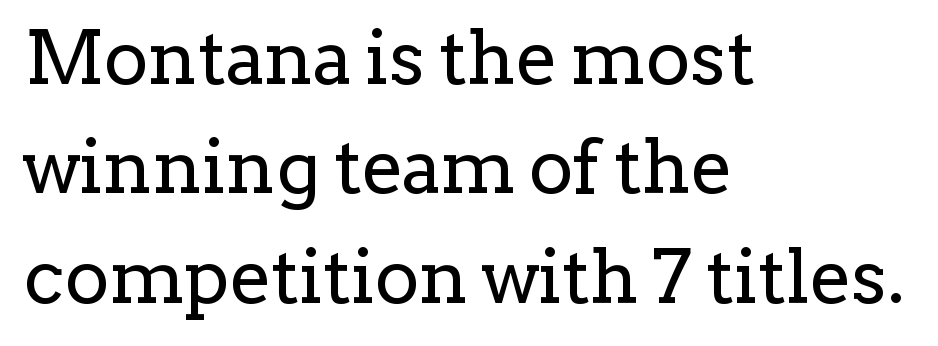
{"serif": "yes", "italic": "no", "bold": "no", "weight": "regular", "width": "normal", "stroke_contrast": "low", "x_height": "medium", "monospaced": "no", "underline": "no", "align": "left", "line_spacing": "normal", "line_spacing_ratio": 1.46, "letter_spacing": "normal", "letter_spacing_em": 0.0, "glyph_px": 75}
